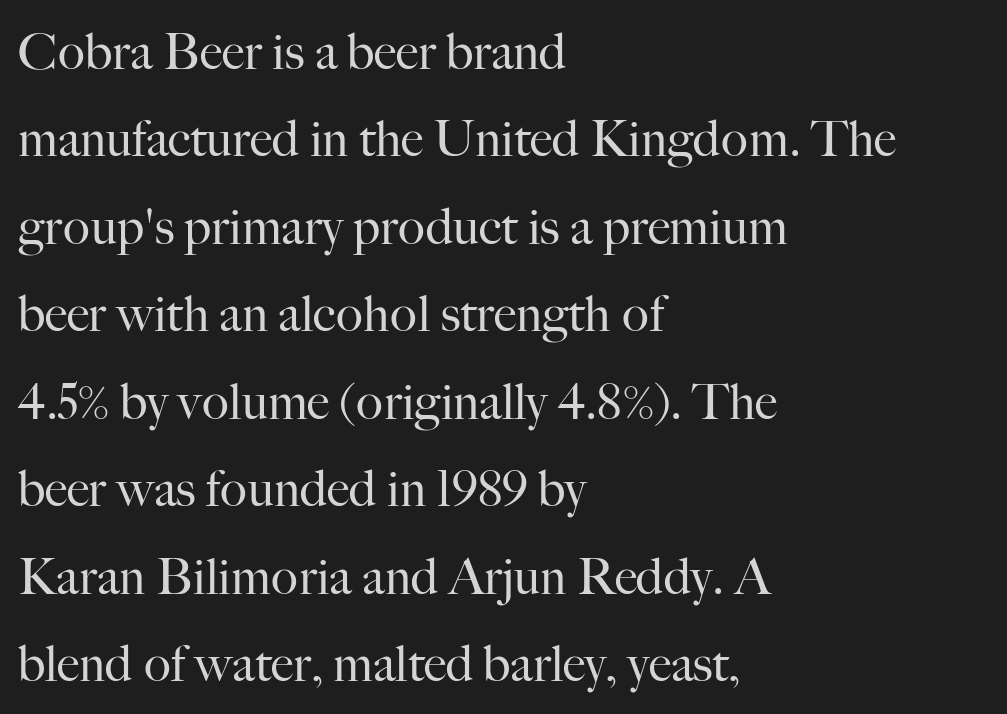
Q: Is the text bold? A: No.
Q: Is the text italic (slanted)? A: No, it is upright.
Q: Is the typeface a serif or a sans-serif typeface? A: Serif.
Q: Is the text underlined? A: No.
Q: How is the paragraph aligned? A: Left-aligned.
Q: Is the spacing between letters normal or unusually wide? A: Normal.
Q: Width (condensed, normal, or wide)? A: Normal.
Q: Stroke contrast? A: High.
Q: x-height? A: Small.
Q: Monospaced? A: No.
